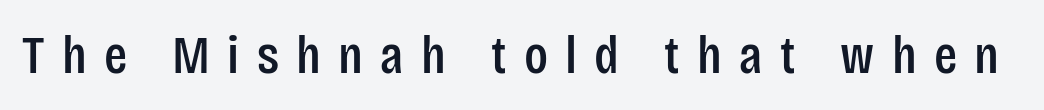
{"serif": "no", "italic": "no", "width": "condensed", "stroke_contrast": "low", "x_height": "large", "monospaced": "no", "underline": "no", "letter_spacing": "wide", "letter_spacing_em": 0.32, "glyph_px": 54}
